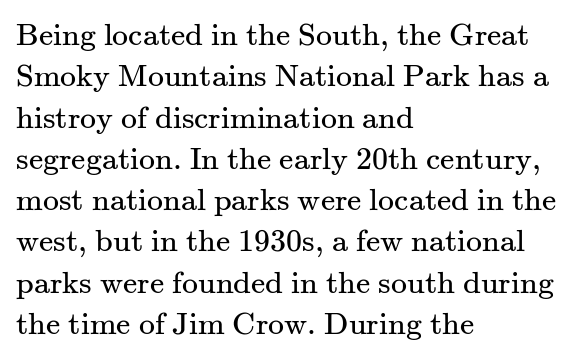
Q: Is the text bold? A: No.
Q: Is the text italic (slanted)? A: No, it is upright.
Q: Is the typeface a serif or a sans-serif typeface? A: Serif.
Q: Is the text underlined? A: No.
Q: How is the paragraph aligned? A: Left-aligned.
Q: Is the spacing between letters normal or unusually wide? A: Normal.
Q: Is the spacing between lines tight, normal or loose? A: Normal.
Q: Width (condensed, normal, or wide)? A: Normal.
Q: Stroke contrast? A: Medium.
Q: x-height? A: Small.
Q: Monospaced? A: No.
